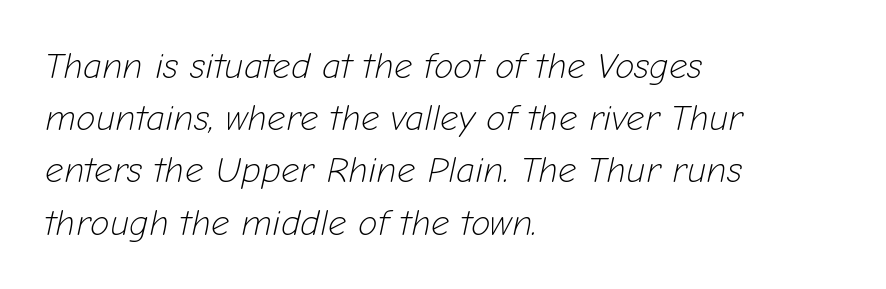
Q: Is the text bold? A: No.
Q: Is the text italic (slanted)? A: Yes, it leans right by about 12 degrees.
Q: Is the text underlined? A: No.
Q: How is the paragraph aligned? A: Left-aligned.
Q: Is the spacing between letters normal or unusually wide? A: Normal.
Q: Is the spacing between lines tight, normal or loose? A: Normal.
Q: Width (condensed, normal, or wide)? A: Normal.
Q: Stroke contrast? A: Low.
Q: x-height? A: Medium.
Q: Monospaced? A: No.
